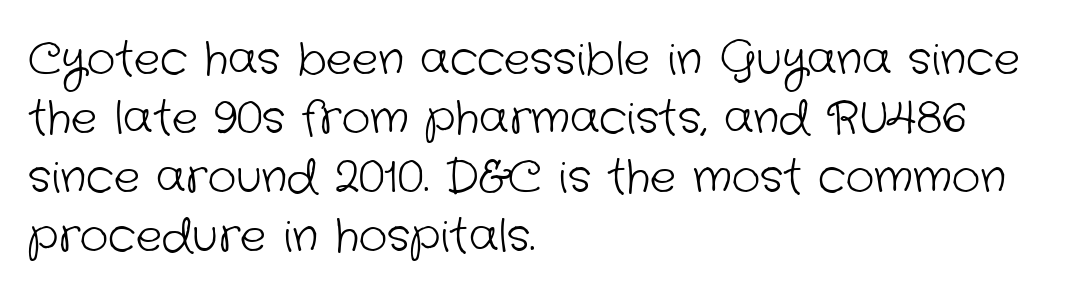
{"serif": "no", "bold": "no", "weight": "light", "width": "normal", "stroke_contrast": "low", "x_height": "medium", "monospaced": "no", "underline": "no", "align": "left", "line_spacing": "normal", "line_spacing_ratio": 1.34, "letter_spacing": "normal", "letter_spacing_em": 0.0, "glyph_px": 44}
